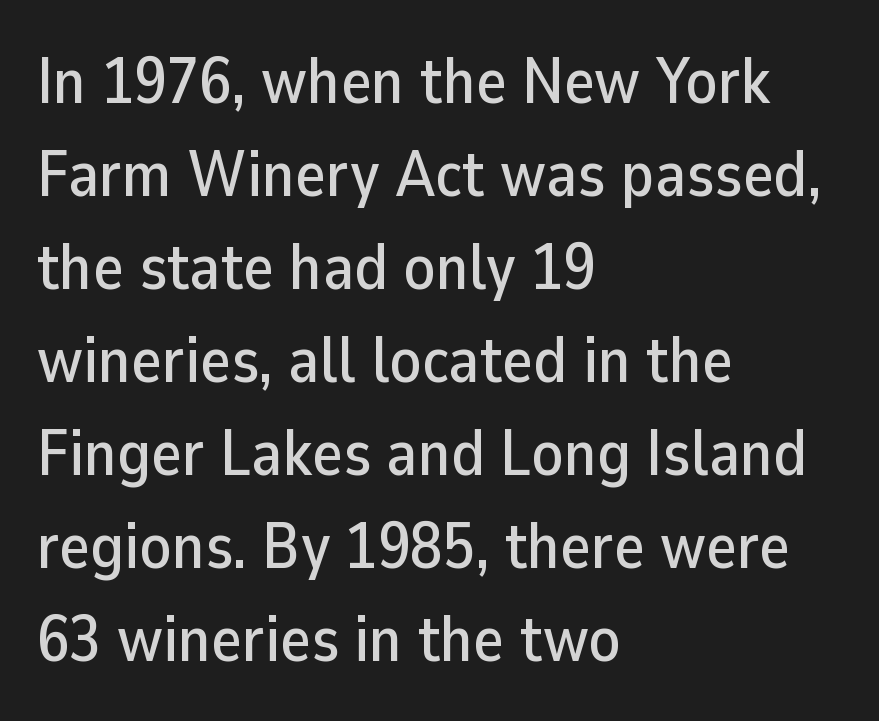
Q: Is the text italic (slanted)? A: No, it is upright.
Q: Is the typeface a serif or a sans-serif typeface? A: Sans-serif.
Q: Is the text underlined? A: No.
Q: How is the paragraph aligned? A: Left-aligned.
Q: Is the spacing between letters normal or unusually wide? A: Normal.
Q: Is the spacing between lines tight, normal or loose? A: Normal.
Q: Width (condensed, normal, or wide)? A: Normal.
Q: Stroke contrast? A: Low.
Q: x-height? A: Medium.
Q: Monospaced? A: No.
